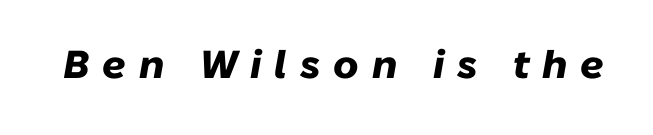
{"italic": "yes", "lean": "right", "slant_degrees": 10, "bold": "yes", "weight": "heavy", "width": "normal", "stroke_contrast": "low", "x_height": "medium", "monospaced": "no", "underline": "no", "letter_spacing": "wide", "letter_spacing_em": 0.33, "glyph_px": 39}
